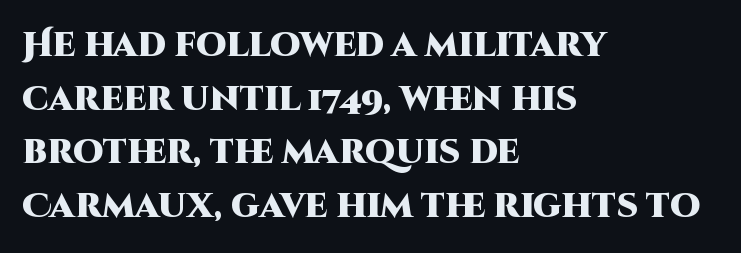
Q: Is the text bold? A: Yes.
Q: Is the text italic (slanted)? A: No, it is upright.
Q: Is the typeface a serif or a sans-serif typeface? A: Sans-serif.
Q: Is the text underlined? A: No.
Q: How is the paragraph aligned? A: Left-aligned.
Q: Is the spacing between letters normal or unusually wide? A: Normal.
Q: Is the spacing between lines tight, normal or loose? A: Normal.
Q: Width (condensed, normal, or wide)? A: Normal.
Q: Stroke contrast? A: High.
Q: x-height? A: Large.
Q: Monospaced? A: No.
